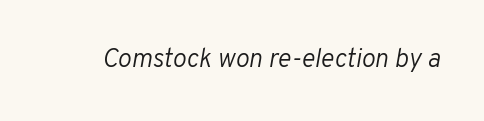
The image shows 26 px text type, italic (leaning right); set normal letter spacing, not underlined.
